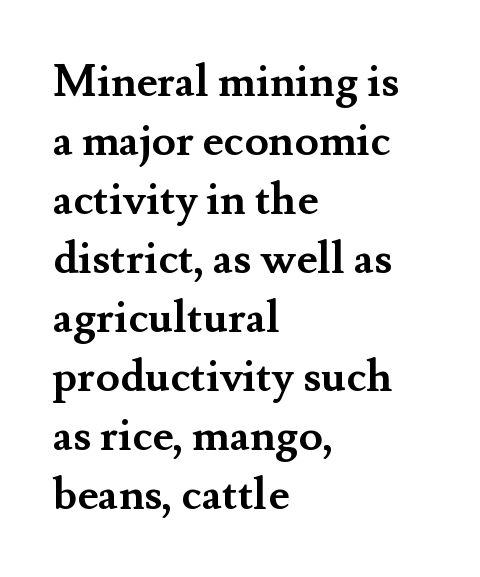
The image shows 44 px semibold serif type, upright; set left-aligned, normal line spacing (1.34x), normal letter spacing, not underlined; medium stroke contrast and a small x-height.
